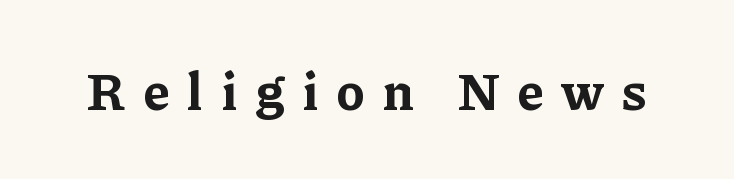
Q: Is the text bold? A: Yes.
Q: Is the text italic (slanted)? A: No, it is upright.
Q: Is the typeface a serif or a sans-serif typeface? A: Serif.
Q: Is the text underlined? A: No.
Q: Is the spacing between letters normal or unusually wide? A: Unusually wide.
Q: Width (condensed, normal, or wide)? A: Normal.
Q: Stroke contrast? A: Low.
Q: x-height? A: Medium.
Q: Monospaced? A: No.
